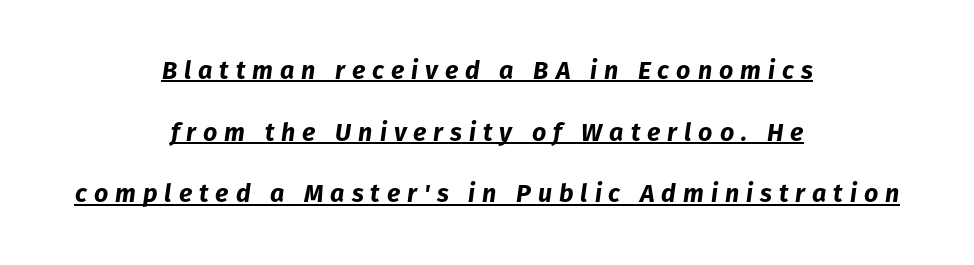
The image shows 25 px bold type, italic (leaning right); set centered, loose line spacing (2.47x), unusually wide letter spacing (+0.28 em), underlined.
